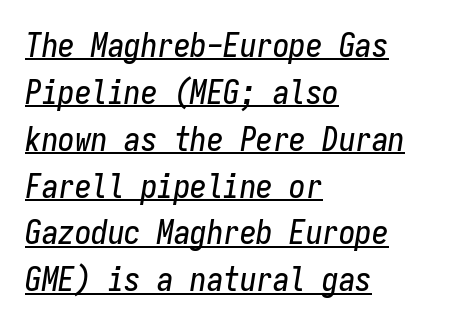
{"italic": "yes", "lean": "right", "slant_degrees": 9, "width": "condensed", "stroke_contrast": "low", "x_height": "medium", "monospaced": "yes", "underline": "yes", "align": "left", "line_spacing": "normal", "line_spacing_ratio": 1.42, "letter_spacing": "normal", "letter_spacing_em": 0.0, "glyph_px": 33}
